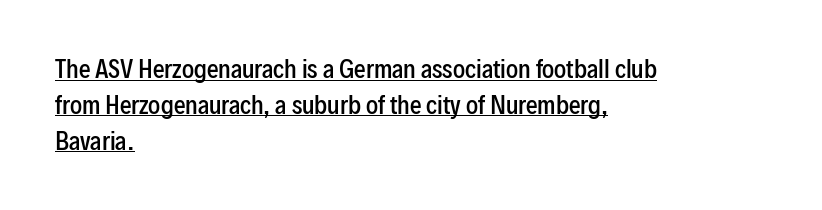
The image shows 23 px text type, upright; set left-aligned, normal line spacing (1.56x), normal letter spacing, underlined.
